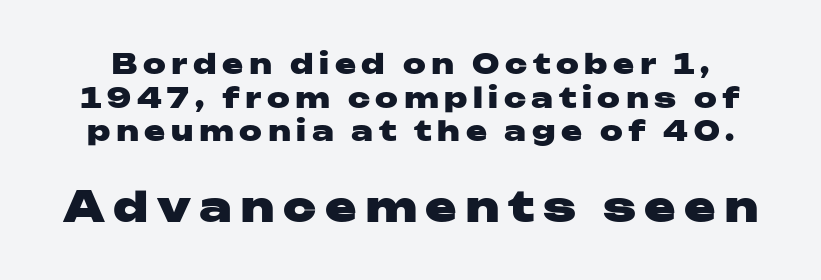
A sans-serif font was chosen for this passage. The specimen reads as upright at a glance. The sample has been set heavy, in full bold. You could only call the tracking loose — the letters float apart. The rendering uses natural spacing where letterforms have individual widths.
